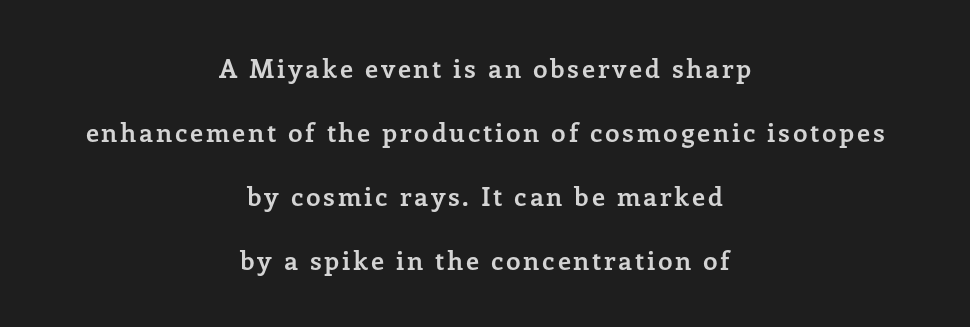
Quick note: not italic, upright. Stroke thickness is high; the sample reads as a true bold. This rendering features lettering with no underline. This sample is center-justified, so both line endings float freely. Quick note: interline space is abundant.
